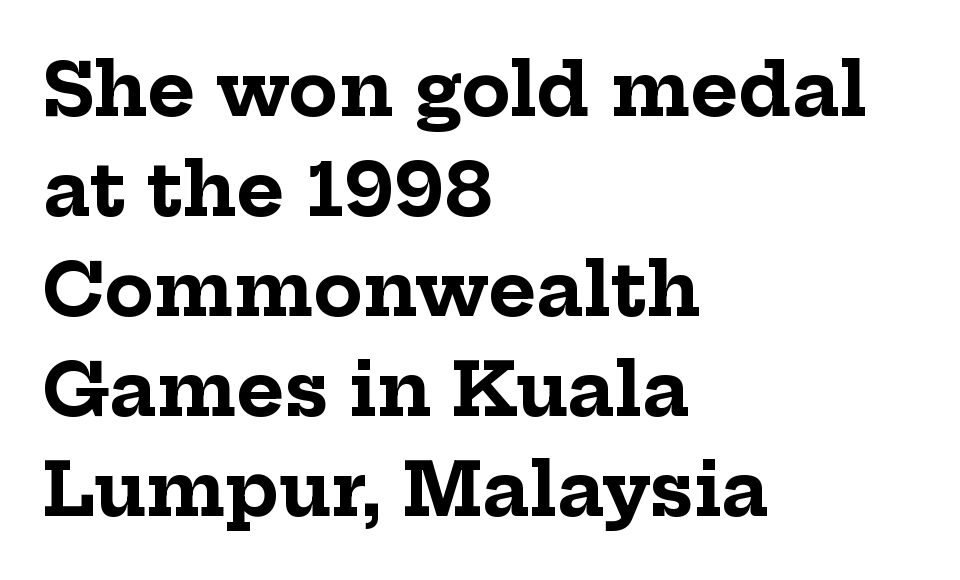
Quick note: interline space is typical. The lettering holds an erect, upright posture throughout. Is the letter spacing exaggerated? No — it looks like the ordinary default. The strokes are fattened all the way to bold. The setting favours the left margin, as ordinary paragraphs usually do.
